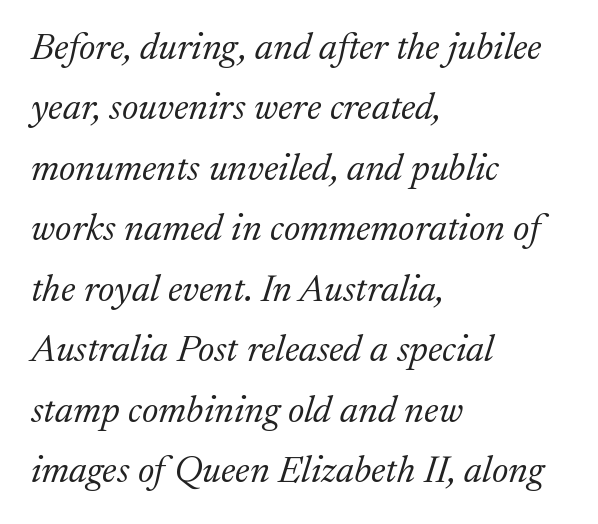
The whole block is typeset with a tilt. Letters have the restrained weight of plain body copy at most. Unlike a clean sans, this face finishes its strokes with serifs. The face used here is proportionally spaced, like ordinary book or web type. Look at the tracking — it's just the regular setting, nothing added. Anything drawn beneath the words? Only blank space.
